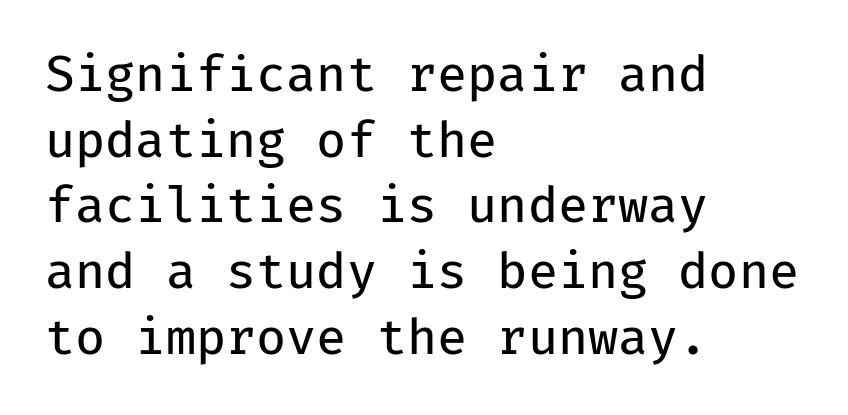
Q: Is the text bold? A: No.
Q: Is the text italic (slanted)? A: No, it is upright.
Q: Is the typeface a serif or a sans-serif typeface? A: Sans-serif.
Q: Is the text underlined? A: No.
Q: How is the paragraph aligned? A: Left-aligned.
Q: Is the spacing between letters normal or unusually wide? A: Normal.
Q: Is the spacing between lines tight, normal or loose? A: Normal.
Q: Width (condensed, normal, or wide)? A: Normal.
Q: Stroke contrast? A: Low.
Q: x-height? A: Medium.
Q: Monospaced? A: Yes.
